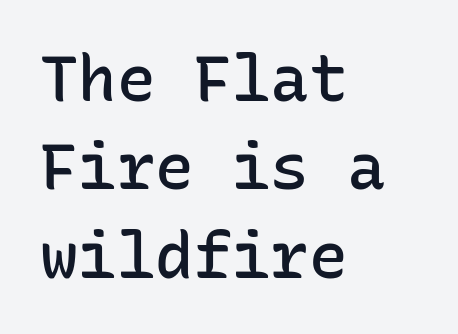
The image shows 64 px semibold sans-serif type, upright, monospaced; set left-aligned, normal line spacing (1.38x), normal letter spacing, not underlined; low stroke contrast and a medium x-height.
